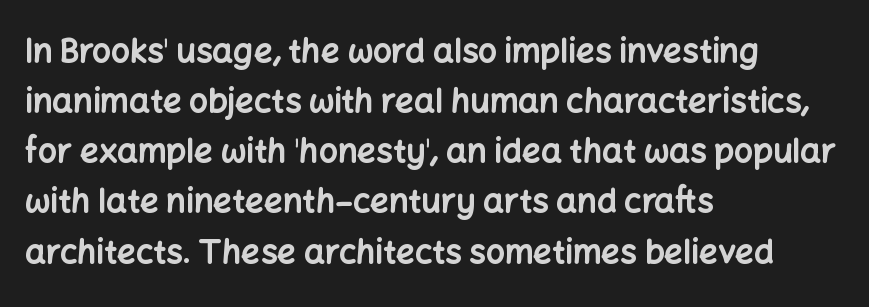
The image shows 33 px bold sans-serif type, upright; set left-aligned, normal line spacing (1.52x), normal letter spacing, not underlined; low stroke contrast and a medium x-height.
